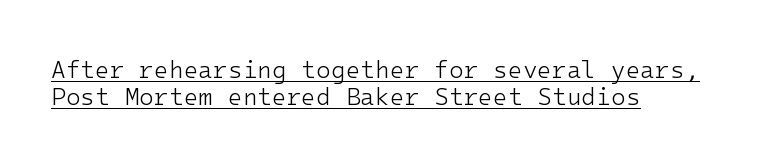
Q: Is the text bold? A: No.
Q: Is the text italic (slanted)? A: No, it is upright.
Q: Is the text underlined? A: Yes.
Q: How is the paragraph aligned? A: Left-aligned.
Q: Is the spacing between letters normal or unusually wide? A: Normal.
Q: Is the spacing between lines tight, normal or loose? A: Tight.
